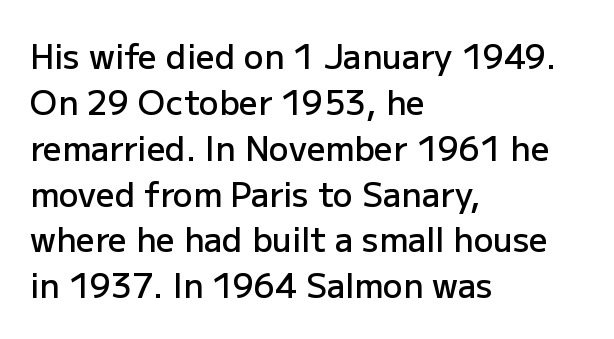
{"serif": "no", "italic": "no", "bold": "semi", "weight": "semibold", "width": "normal", "stroke_contrast": "low", "x_height": "medium", "monospaced": "no", "underline": "no", "align": "left", "line_spacing": "normal", "line_spacing_ratio": 1.39, "letter_spacing": "normal", "letter_spacing_em": 0.0, "glyph_px": 33}
